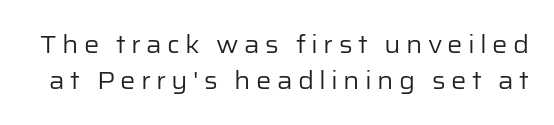
{"italic": "no", "bold": "no", "underline": "no", "line_spacing": "normal", "line_spacing_ratio": 1.5, "letter_spacing": "wide", "letter_spacing_em": 0.22, "glyph_px": 24}
